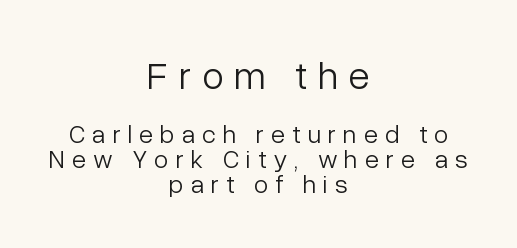
{"serif": "no", "italic": "no", "bold": "no", "weight": "light", "width": "normal", "stroke_contrast": "low", "x_height": "medium", "monospaced": "no", "underline": "no", "align": "center", "line_spacing": "tight", "line_spacing_ratio": 0.95, "letter_spacing": "wide", "letter_spacing_em": 0.27, "larger_block": "first", "size_ratio": 1.5, "glyph_px": 39}
